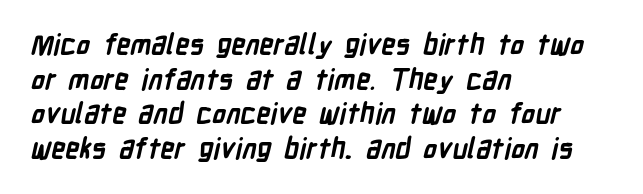
These lines are rendered in a variable-pitch font. This rendering uses left alignment, leaving the right contour irregular. Does the type have serifs? No, each stem ends abruptly. Each glyph is drawn with heavy, bold strokes. Each row of text sits above clean, open space. The rendering keeps characters at their native spacing.
